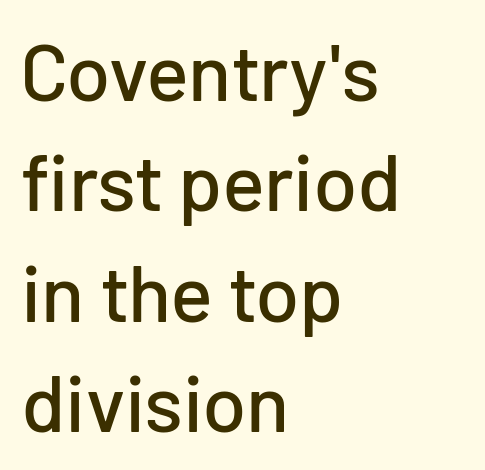
Q: Is the text italic (slanted)? A: No, it is upright.
Q: Is the typeface a serif or a sans-serif typeface? A: Sans-serif.
Q: Is the text underlined? A: No.
Q: How is the paragraph aligned? A: Left-aligned.
Q: Is the spacing between letters normal or unusually wide? A: Normal.
Q: Is the spacing between lines tight, normal or loose? A: Normal.
Q: Width (condensed, normal, or wide)? A: Normal.
Q: Stroke contrast? A: Low.
Q: x-height? A: Medium.
Q: Monospaced? A: No.
